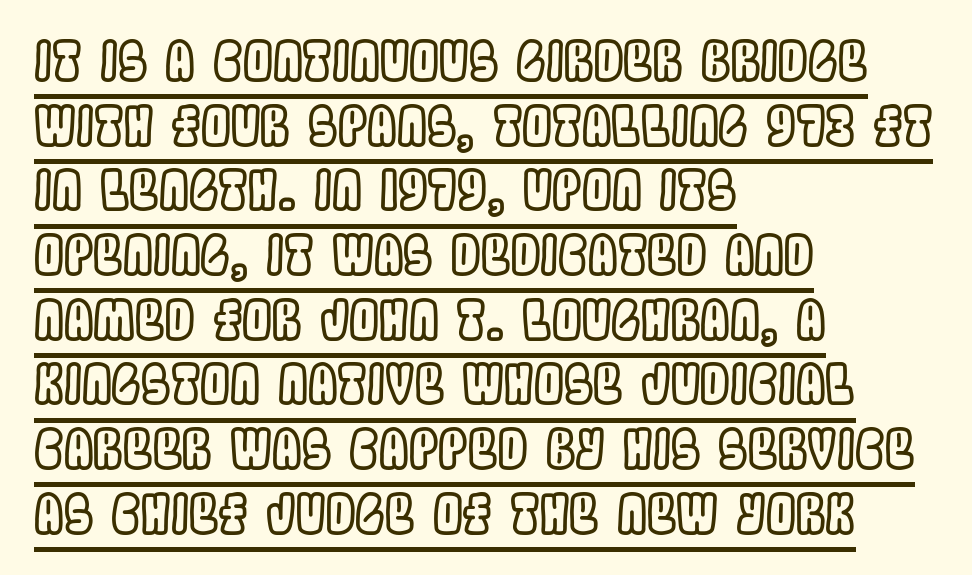
The letters advance in unequal steps, a hallmark of proportional type. The rendering uses the underline text-decoration. Default kerning and tracking; the words read as compact shapes. The lettering holds an erect, upright posture throughout. A student would call this left alignment; a typographer would say flush left, rag right.
